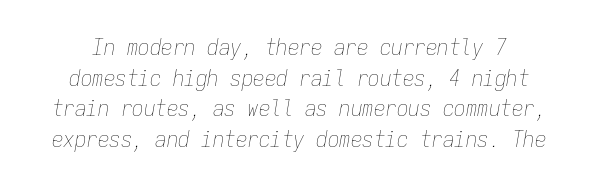
The image shows 23 px text type, italic (leaning right); set normal line spacing (1.33x), normal letter spacing, not underlined.
